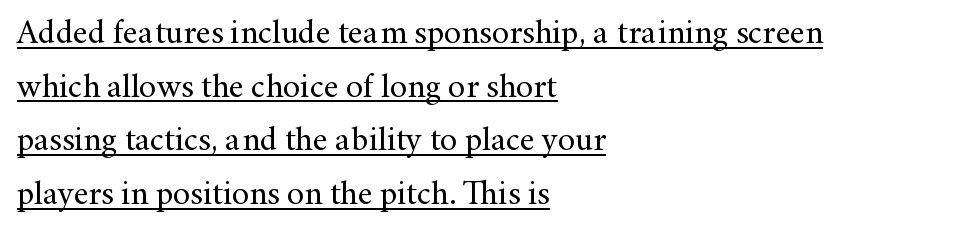
{"serif": "yes", "italic": "no", "bold": "no", "weight": "regular", "width": "normal", "stroke_contrast": "medium", "x_height": "small", "monospaced": "no", "underline": "yes", "align": "left", "line_spacing": "normal", "line_spacing_ratio": 1.58, "letter_spacing": "normal", "letter_spacing_em": 0.0, "glyph_px": 34}
